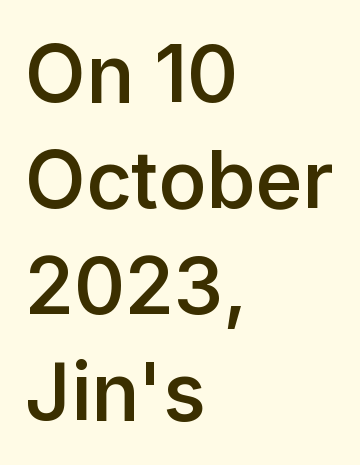
Q: Is the text bold? A: Semi-bold.
Q: Is the text italic (slanted)? A: No, it is upright.
Q: Is the typeface a serif or a sans-serif typeface? A: Sans-serif.
Q: Is the text underlined? A: No.
Q: How is the paragraph aligned? A: Left-aligned.
Q: Is the spacing between letters normal or unusually wide? A: Normal.
Q: Is the spacing between lines tight, normal or loose? A: Normal.
Q: Width (condensed, normal, or wide)? A: Normal.
Q: Stroke contrast? A: Low.
Q: x-height? A: Medium.
Q: Monospaced? A: No.
